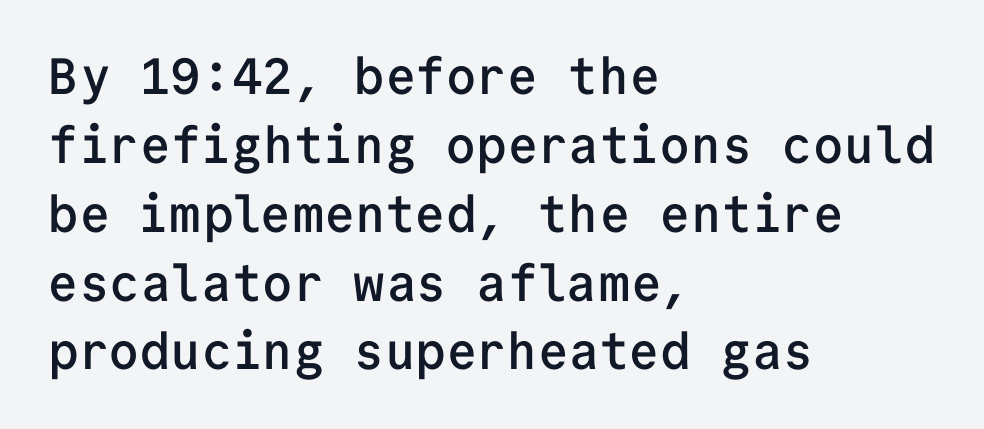
Q: Is the text bold? A: Semi-bold.
Q: Is the text italic (slanted)? A: No, it is upright.
Q: Is the typeface a serif or a sans-serif typeface? A: Sans-serif.
Q: Is the text underlined? A: No.
Q: How is the paragraph aligned? A: Left-aligned.
Q: Is the spacing between letters normal or unusually wide? A: Normal.
Q: Is the spacing between lines tight, normal or loose? A: Normal.
Q: Width (condensed, normal, or wide)? A: Normal.
Q: Stroke contrast? A: Low.
Q: x-height? A: Medium.
Q: Monospaced? A: Yes.
